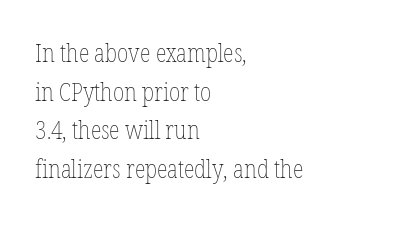
Q: Is the text bold? A: No.
Q: Is the text italic (slanted)? A: No, it is upright.
Q: Is the text underlined? A: No.
Q: How is the paragraph aligned? A: Left-aligned.
Q: Is the spacing between letters normal or unusually wide? A: Normal.
Q: Is the spacing between lines tight, normal or loose? A: Normal.
